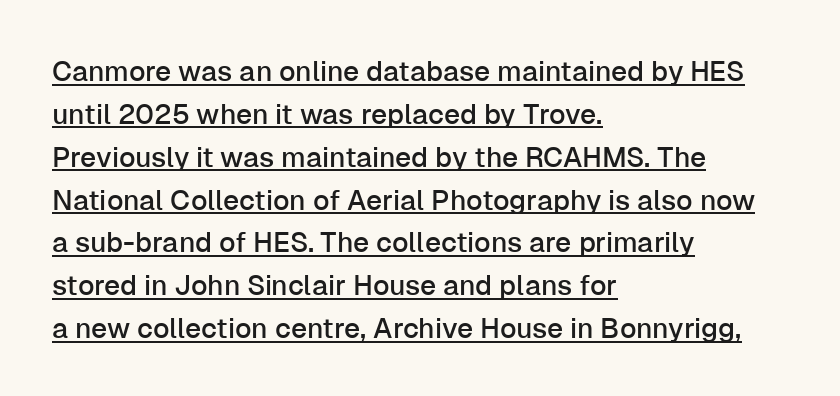
Q: Is the text italic (slanted)? A: No, it is upright.
Q: Is the typeface a serif or a sans-serif typeface? A: Sans-serif.
Q: Is the text underlined? A: Yes.
Q: How is the paragraph aligned? A: Left-aligned.
Q: Is the spacing between letters normal or unusually wide? A: Normal.
Q: Is the spacing between lines tight, normal or loose? A: Normal.
Q: Width (condensed, normal, or wide)? A: Normal.
Q: Stroke contrast? A: Low.
Q: x-height? A: Medium.
Q: Monospaced? A: No.
